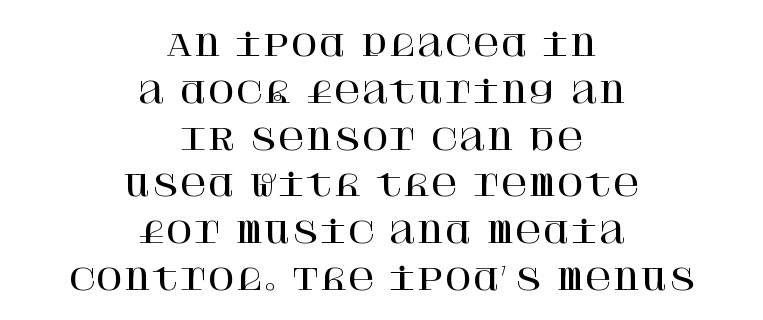
{"serif": "yes", "italic": "no", "width": "normal", "stroke_contrast": "high", "x_height": "large", "underline": "no", "align": "center", "line_spacing": "normal", "line_spacing_ratio": 1.56, "letter_spacing": "normal", "letter_spacing_em": 0.0, "glyph_px": 30}
